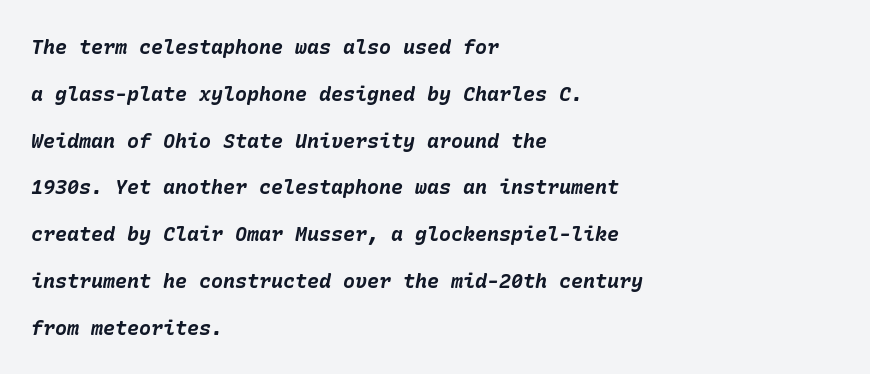
The image shows 20 px bold type, italic (leaning right); set left-aligned, loose line spacing (2.34x), normal letter spacing, not underlined.
